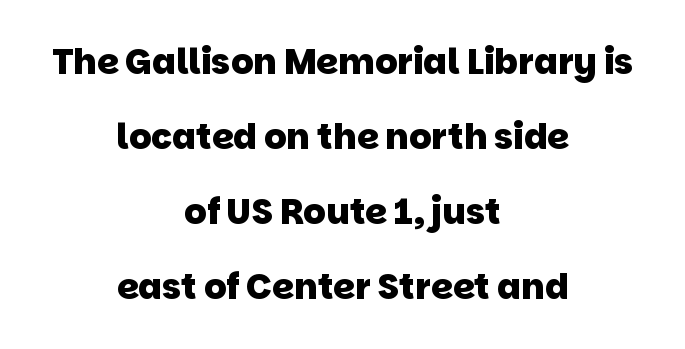
Q: Is the text bold? A: Yes.
Q: Is the typeface a serif or a sans-serif typeface? A: Sans-serif.
Q: Is the text underlined? A: No.
Q: How is the paragraph aligned? A: Centered.
Q: Is the spacing between letters normal or unusually wide? A: Normal.
Q: Is the spacing between lines tight, normal or loose? A: Loose.
Q: Width (condensed, normal, or wide)? A: Normal.
Q: Stroke contrast? A: Low.
Q: x-height? A: Large.
Q: Monospaced? A: No.
